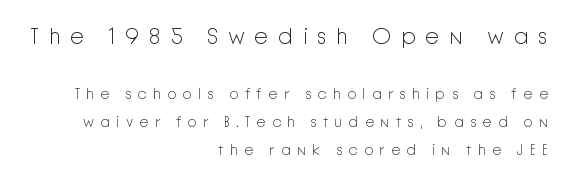
Descenders are the only things crossing below the line. Weight: not bold — regular or lighter. When letters stand straight like this, we call the style roman or upright. Tracking here is generous; glyphs stand well apart from one another. Each line ends at the same right margin while the left side varies. Top chunk: large. Bottom chunk: small.
